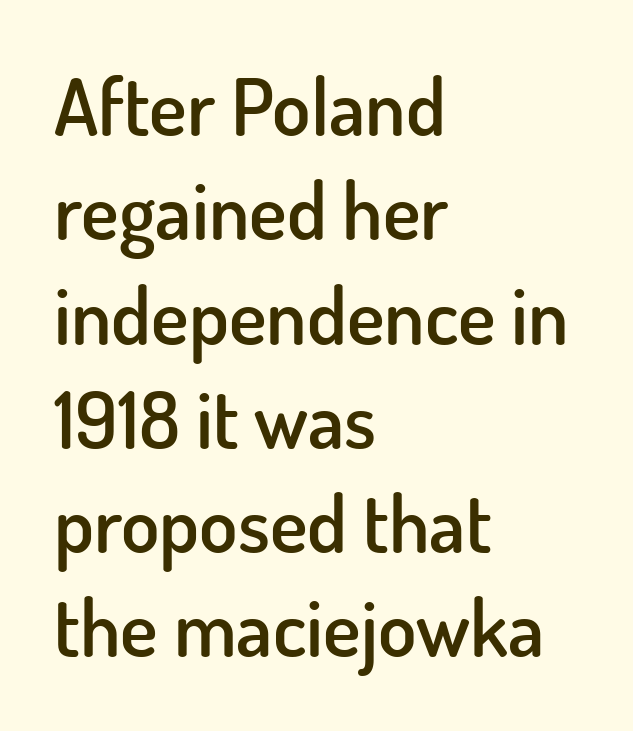
Underlining? Definitely not there. The space between consecutive lines is moderate. Classification — sans serif. Here the glyphs are tracked normally, forming tight word shapes. Italic: no, the glyphs are upright roman. The glyphs have the mass of a demibold cut, below bold.
